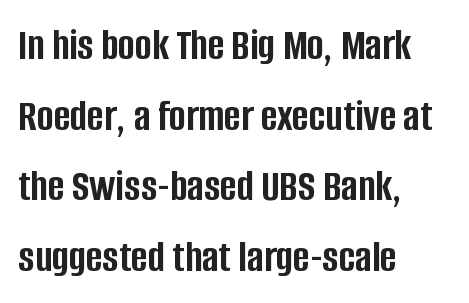
The image shows 45 px semibold, condensed sans-serif type, upright; set left-aligned, normal line spacing (1.57x), normal letter spacing, not underlined; low stroke contrast and a large x-height.
